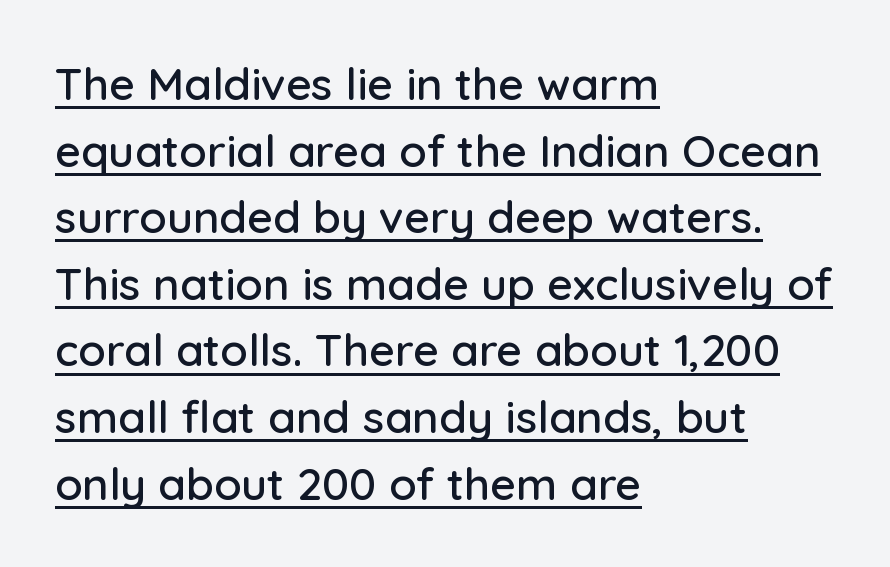
These lines keep a tight, regular rhythm from letter to letter. Layout note: lines flush left. Note the varied advance widths — an 'i' is clearly narrower than an 'm'. Notice how a bar underscores the lettering throughout.
